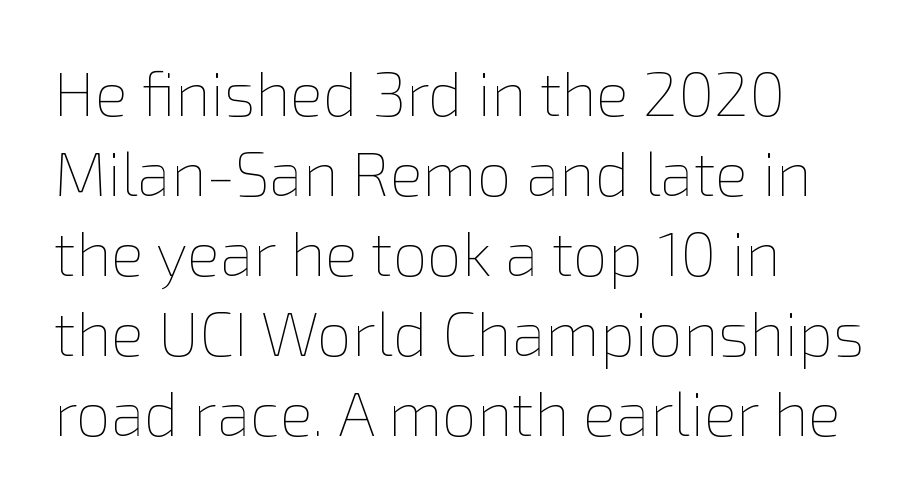
Q: Is the text bold? A: No.
Q: Is the text italic (slanted)? A: No, it is upright.
Q: Is the text underlined? A: No.
Q: How is the paragraph aligned? A: Left-aligned.
Q: Is the spacing between letters normal or unusually wide? A: Normal.
Q: Is the spacing between lines tight, normal or loose? A: Normal.
Q: Width (condensed, normal, or wide)? A: Normal.
Q: Stroke contrast? A: Low.
Q: x-height? A: Medium.
Q: Monospaced? A: No.
